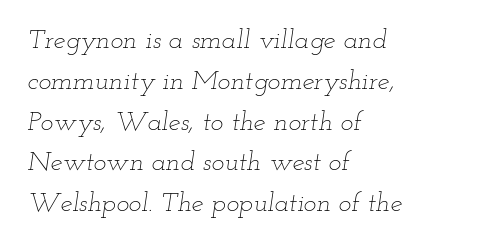
Q: Is the text bold? A: No.
Q: Is the text italic (slanted)? A: Yes, it leans right by about 12 degrees.
Q: Is the text underlined? A: No.
Q: How is the paragraph aligned? A: Left-aligned.
Q: Is the spacing between letters normal or unusually wide? A: Normal.
Q: Is the spacing between lines tight, normal or loose? A: Normal.
